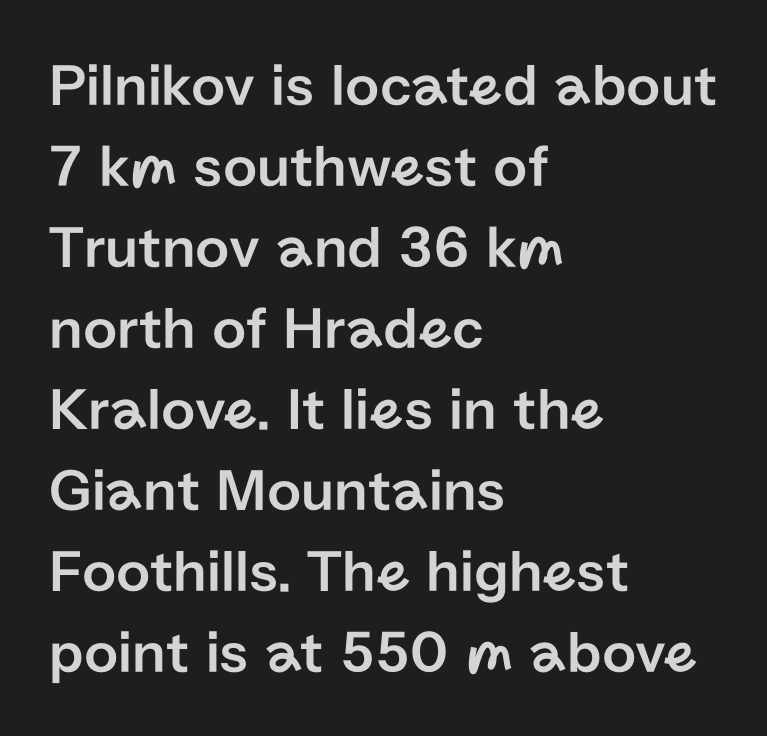
{"serif": "no", "italic": "no", "width": "normal", "stroke_contrast": "low", "x_height": "medium", "monospaced": "no", "underline": "no", "align": "left", "line_spacing": "normal", "line_spacing_ratio": 1.35, "letter_spacing": "normal", "letter_spacing_em": 0.0, "glyph_px": 60}
